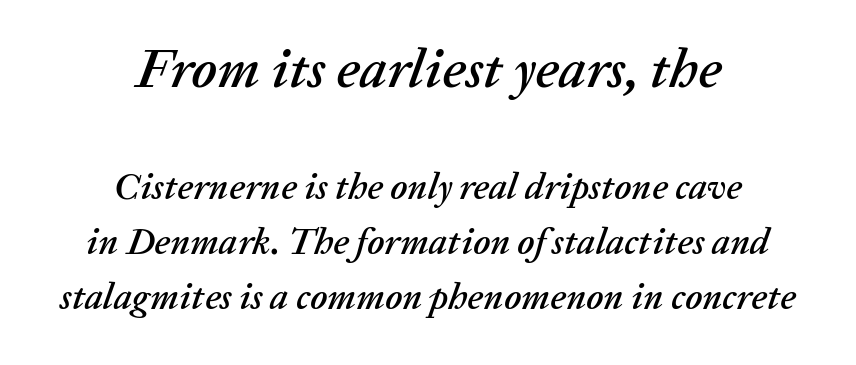
The rendering applies a slant to the glyphs. Short note: letters normally spaced. These lines are rendered in a variable-pitch font. Underlining? Definitely not there.
